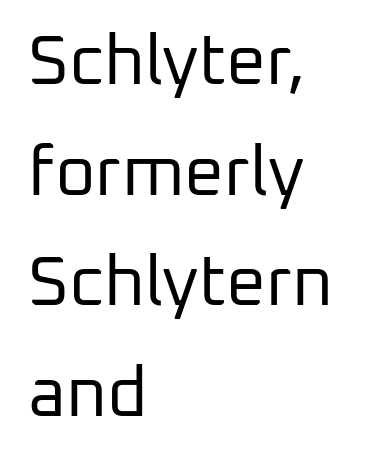
The image shows 70 px regular-weight sans-serif type, upright; set left-aligned, normal line spacing (1.58x), normal letter spacing, not underlined; low stroke contrast and a medium x-height.
